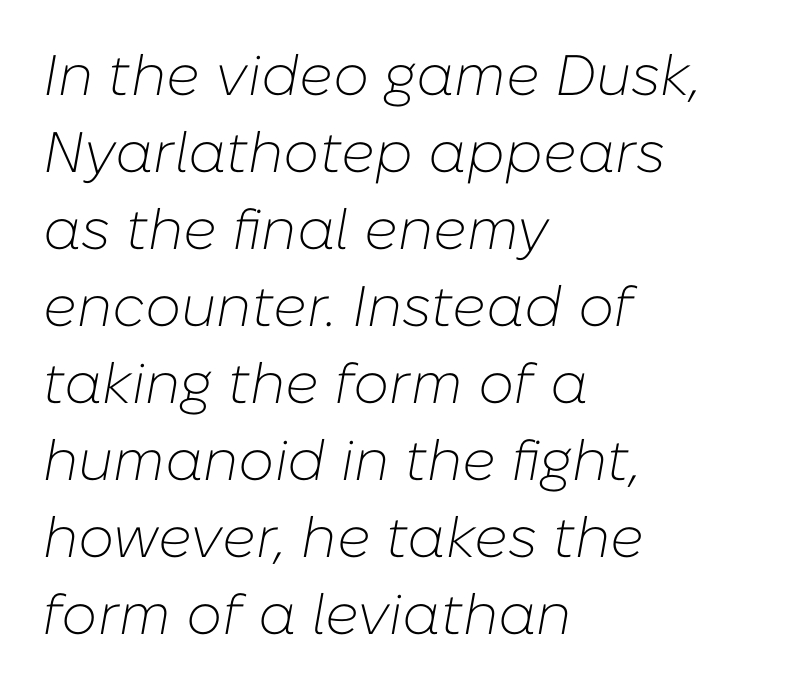
Q: Is the text bold? A: No.
Q: Is the text italic (slanted)? A: Yes, it leans right by about 10 degrees.
Q: Is the text underlined? A: No.
Q: How is the paragraph aligned? A: Left-aligned.
Q: Is the spacing between letters normal or unusually wide? A: Normal.
Q: Is the spacing between lines tight, normal or loose? A: Normal.
Q: Width (condensed, normal, or wide)? A: Normal.
Q: Stroke contrast? A: Low.
Q: x-height? A: Medium.
Q: Monospaced? A: No.
